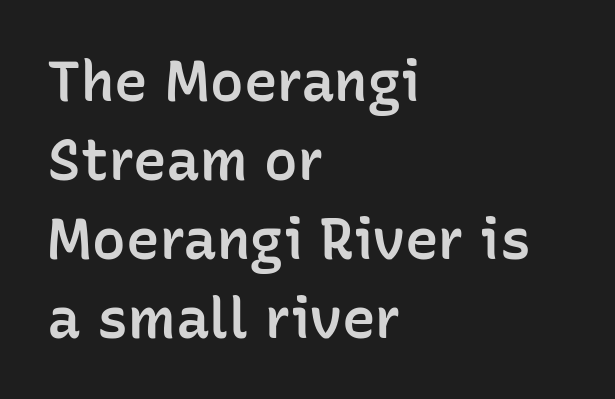
Caption: multi-line text, flush left, ragged right. When letters stand straight like this, we call the style roman or upright. Compared with typical body copy, the letter spacing here is the same. The rendering uses a moderate line-height, typical for paragraphs. Proportional: the letters do not fall into vertical columns.
